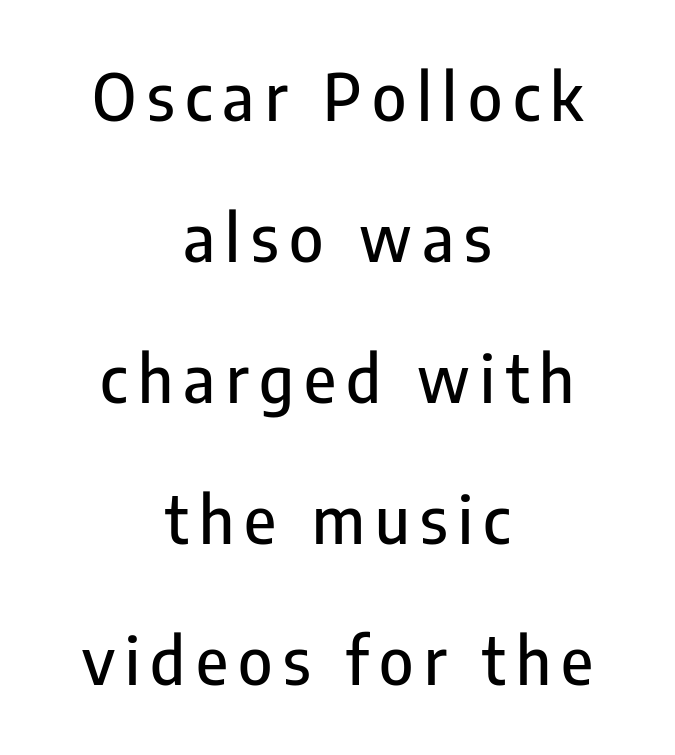
This block would shrink considerably if given ordinary leading; it's expanded now. The lettering stays uniformly vertical, giving the passage a roman look. This sample uses a sans-serif face. Glance below the letters and you will spot only blank space. Varying glyph widths throughout — classic text-font behaviour.
